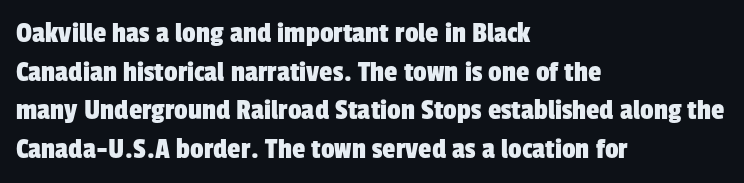
The image shows 30 px condensed sans-serif type; set left-aligned, normal line spacing (1.29x), normal letter spacing, not underlined; low stroke contrast and a medium x-height.
